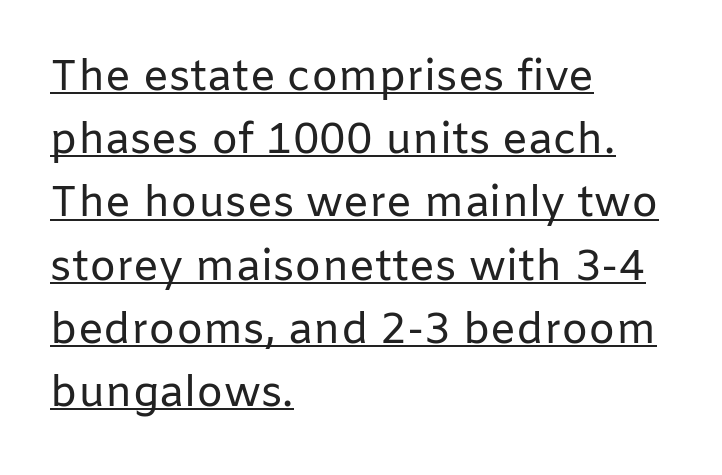
The image shows 43 px regular-weight sans-serif type, upright; set left-aligned, normal line spacing (1.47x), normal letter spacing, underlined; low stroke contrast and a medium x-height.
